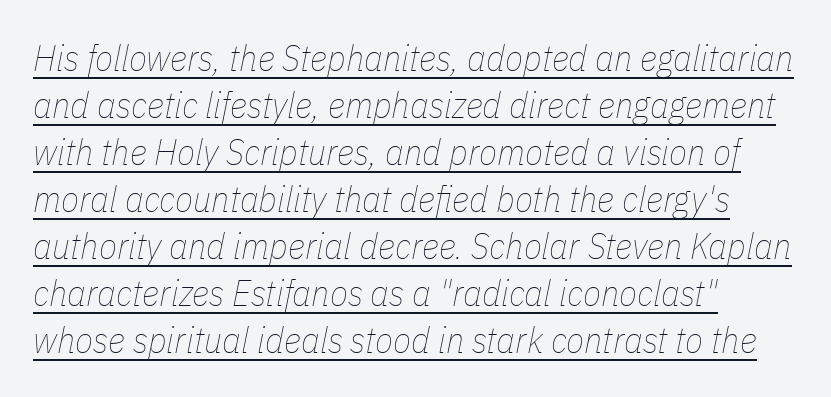
The image shows 37 px thin, condensed type, italic (leaning right); set left-aligned, normal line spacing (1.27x), normal letter spacing, underlined; low stroke contrast and a medium x-height.
